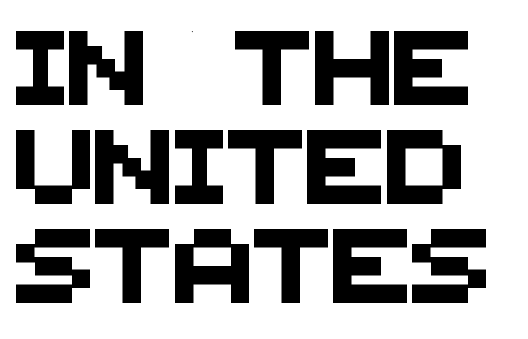
This sample has the flowing, uneven cadence of proportional lettering. Plain, unruled lines of type. A typesetter would call this zero additional tracking. The font family rendered here belongs to the sans-serif group. Is there much room between lines? A standard amount, neither cramped nor airy.
